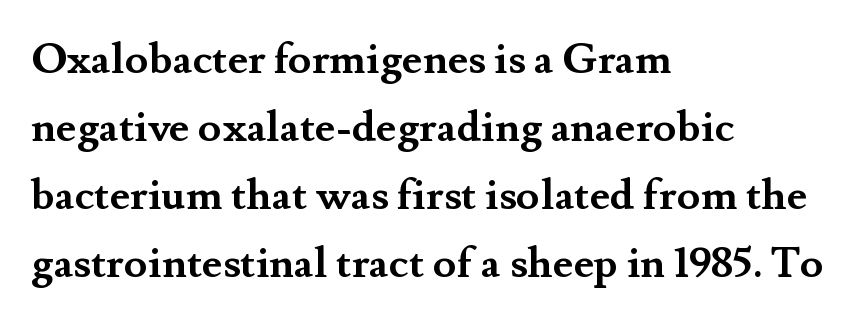
Q: Is the text bold? A: Yes.
Q: Is the text italic (slanted)? A: No, it is upright.
Q: Is the typeface a serif or a sans-serif typeface? A: Serif.
Q: Is the text underlined? A: No.
Q: How is the paragraph aligned? A: Left-aligned.
Q: Is the spacing between letters normal or unusually wide? A: Normal.
Q: Is the spacing between lines tight, normal or loose? A: Normal.
Q: Width (condensed, normal, or wide)? A: Normal.
Q: Stroke contrast? A: Medium.
Q: x-height? A: Small.
Q: Monospaced? A: No.
